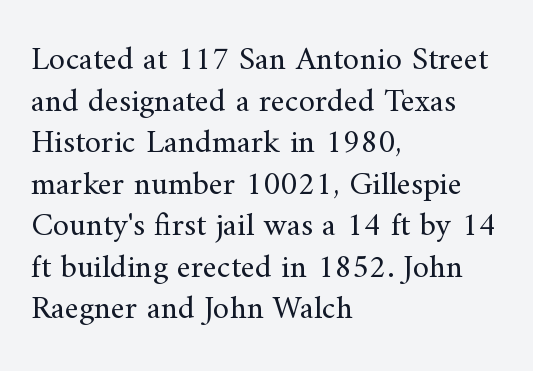
Q: Is the text bold? A: No.
Q: Is the text italic (slanted)? A: No, it is upright.
Q: Is the typeface a serif or a sans-serif typeface? A: Serif.
Q: Is the text underlined? A: No.
Q: How is the paragraph aligned? A: Left-aligned.
Q: Is the spacing between letters normal or unusually wide? A: Normal.
Q: Is the spacing between lines tight, normal or loose? A: Normal.
Q: Width (condensed, normal, or wide)? A: Normal.
Q: Stroke contrast? A: Medium.
Q: x-height? A: Small.
Q: Monospaced? A: No.
